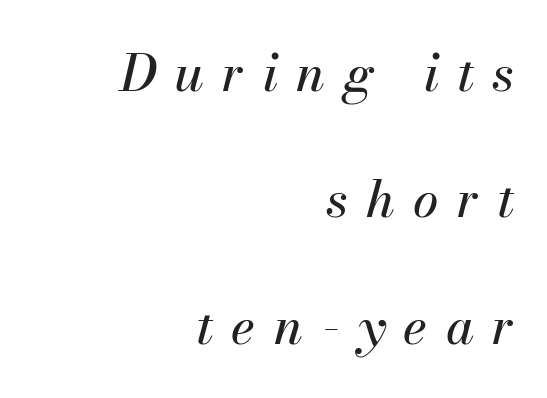
The block of text is sparse from top to bottom, with ample space between rows. Each row of text sits above clean, open space. A typesetter would call this proportional, since set widths differ per character. All the whitespace from short lines collects on the left. The whole block is typeset with a tilt.
